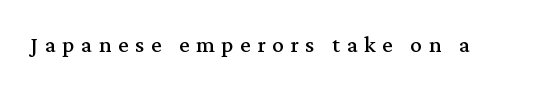
{"italic": "no", "underline": "no", "letter_spacing": "wide", "letter_spacing_em": 0.29, "glyph_px": 23}
